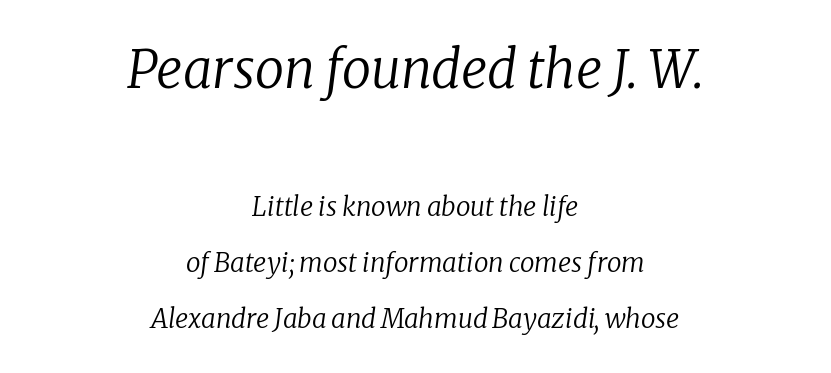
Q: Is the text bold? A: No.
Q: Is the text italic (slanted)? A: Yes, it leans right by about 8 degrees.
Q: Is the typeface a serif or a sans-serif typeface? A: Serif.
Q: Is the text underlined? A: No.
Q: How is the paragraph aligned? A: Centered.
Q: Is the spacing between letters normal or unusually wide? A: Normal.
Q: Is the spacing between lines tight, normal or loose? A: Loose.
Q: Which block of text is set in a larger size, the first (top) or the second (bottom)? A: The first (top) one.
Q: Width (condensed, normal, or wide)? A: Normal.
Q: Stroke contrast? A: Low.
Q: x-height? A: Medium.
Q: Monospaced? A: No.
